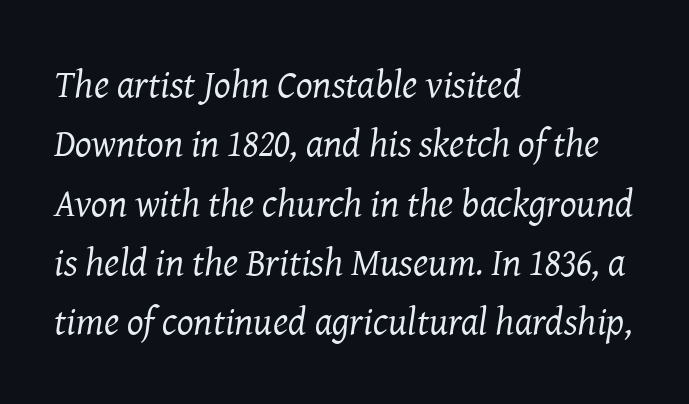
Characters are canted at an angle relative to the baseline's perpendicular. Leading matches the norm, producing a regular column. Just letters on the line, the space beneath them empty. Character widths vary here, with narrow letters taking less room than wide ones. The letters sit at their default tracking, neither squeezed nor spread.
